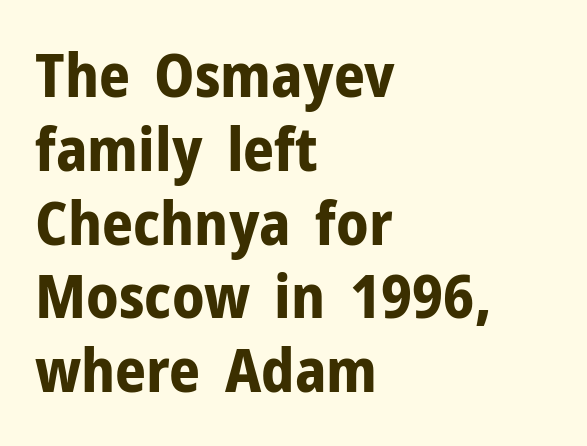
This rendering features lettering with no underline. You could call the tracking neutral — neither tight nor loose. It's the straight-up-and-down kind of type. Do the characters align in a grid? No, the font is proportional.
